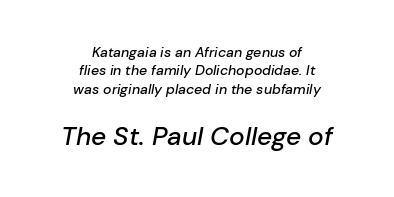
The image shows 26 px text type, italic (leaning right); set centered, normal line spacing (1.31x), normal letter spacing, not underlined; the second (bottom) block is 1.86x larger.
